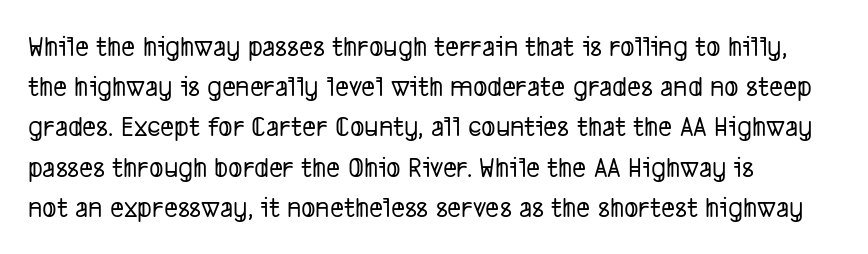
The face used here is rendered with its standard letterfit. Vertical spacing — default. The rendering uses natural spacing where letterforms have individual widths. The setting favours the left margin, as ordinary paragraphs usually do.
